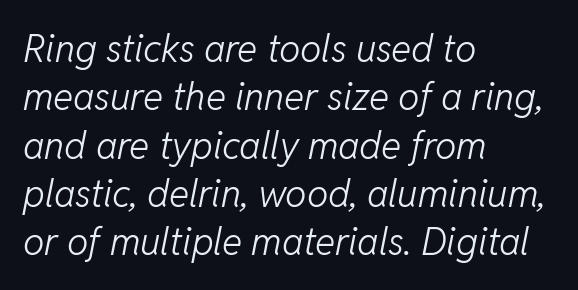
{"italic": "yes", "lean": "right", "slant_degrees": 11, "bold": "no", "weight": "light", "width": "normal", "stroke_contrast": "low", "x_height": "medium", "monospaced": "no", "underline": "no", "align": "left", "line_spacing": "normal", "line_spacing_ratio": 1.27, "letter_spacing": "normal", "letter_spacing_em": 0.0, "glyph_px": 38}
